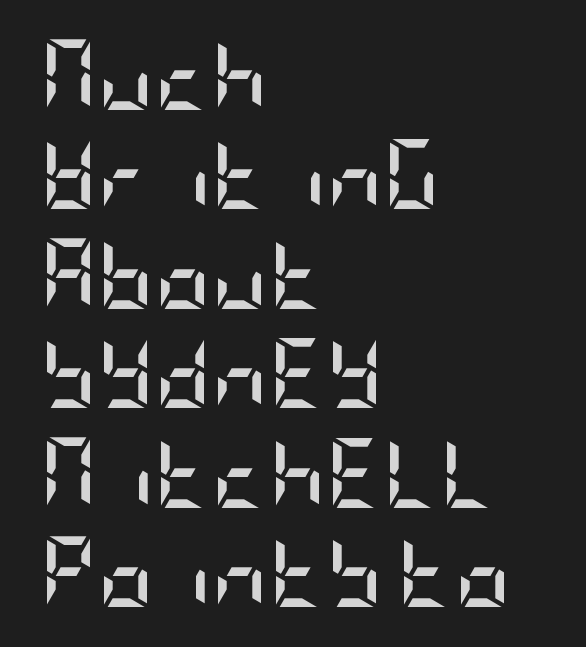
{"serif": "no", "italic": "no", "bold": "yes", "weight": "semibold", "width": "condensed", "stroke_contrast": "low", "x_height": "large", "underline": "no", "align": "left", "line_spacing": "normal", "line_spacing_ratio": 1.42, "letter_spacing": "normal", "letter_spacing_em": 0.0, "glyph_px": 70}
